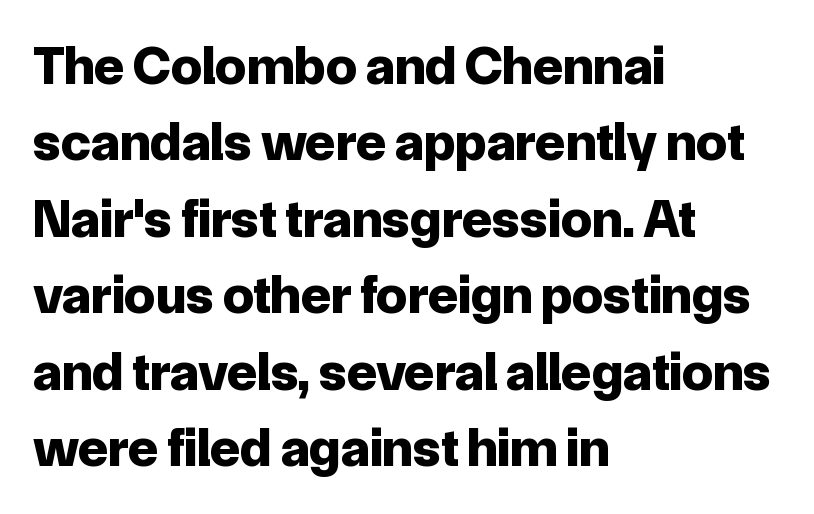
A typesetter would call this proportional, since set widths differ per character. Inter-character spacing is left at the font's built-in metrics. Only glyphs here, with clear space below each row. The passage is arranged the way most books set body copy — flush left. Ordinary non-slanted type is in use. Serif or sans? Sans — the stroke terminals are bare.
